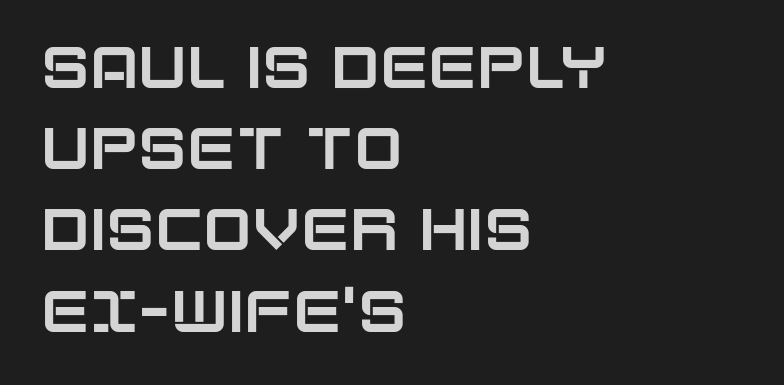
{"serif": "no", "italic": "no", "width": "normal", "stroke_contrast": "low", "x_height": "large", "monospaced": "no", "underline": "no", "align": "left", "line_spacing": "normal", "line_spacing_ratio": 1.4, "letter_spacing": "normal", "letter_spacing_em": 0.0, "glyph_px": 58}
